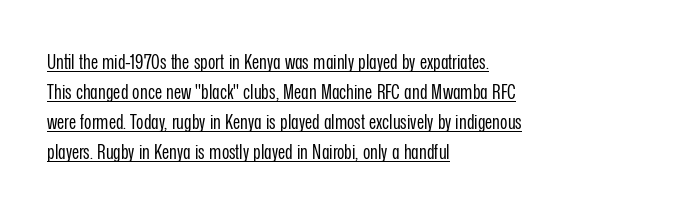
Compared with typical paragraphs, the rows here are spaced about the same. These glyphs show unthickened strokes, regular width or finer. In designer terms, the underline attribute is active on this setting. Teacher's note: observe the even left margin — that is flush-left alignment.
